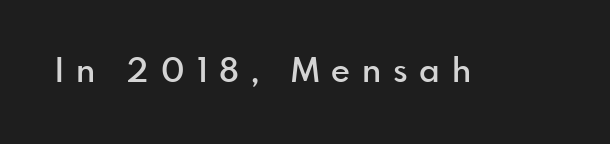
Q: Is the text bold? A: Semi-bold.
Q: Is the text italic (slanted)? A: No, it is upright.
Q: Is the typeface a serif or a sans-serif typeface? A: Sans-serif.
Q: Is the text underlined? A: No.
Q: Is the spacing between letters normal or unusually wide? A: Unusually wide.
Q: Width (condensed, normal, or wide)? A: Normal.
Q: x-height? A: Small.
Q: Monospaced? A: No.
